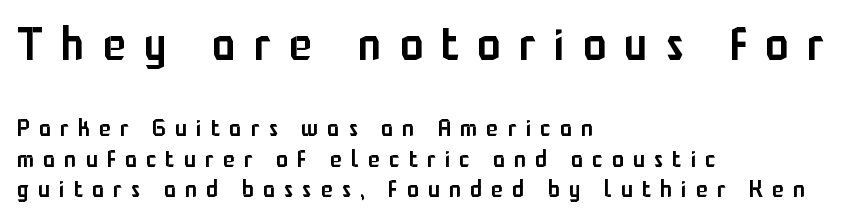
The image shows 47 px semibold, condensed sans-serif type, upright; set left-aligned, normal line spacing (1.27x), unusually wide letter spacing (+0.39 em), not underlined; the first (top) block is 1.96x larger; low stroke contrast and a medium x-height.
